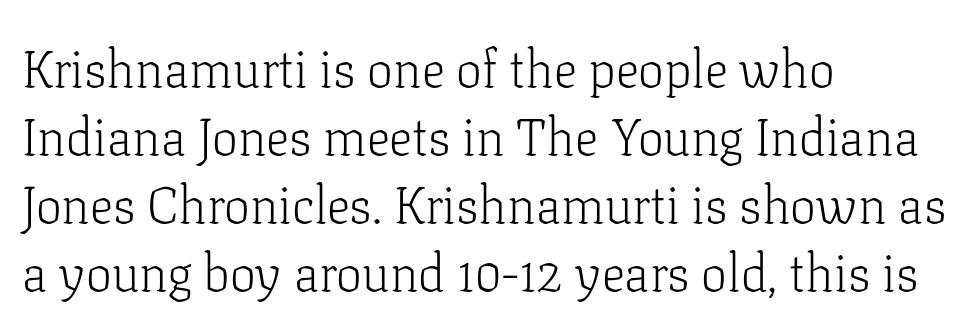
Q: Is the text bold? A: No.
Q: Is the text italic (slanted)? A: No, it is upright.
Q: Is the typeface a serif or a sans-serif typeface? A: Serif.
Q: Is the text underlined? A: No.
Q: How is the paragraph aligned? A: Left-aligned.
Q: Is the spacing between letters normal or unusually wide? A: Normal.
Q: Is the spacing between lines tight, normal or loose? A: Normal.
Q: Width (condensed, normal, or wide)? A: Normal.
Q: Stroke contrast? A: Low.
Q: x-height? A: Medium.
Q: Monospaced? A: No.
